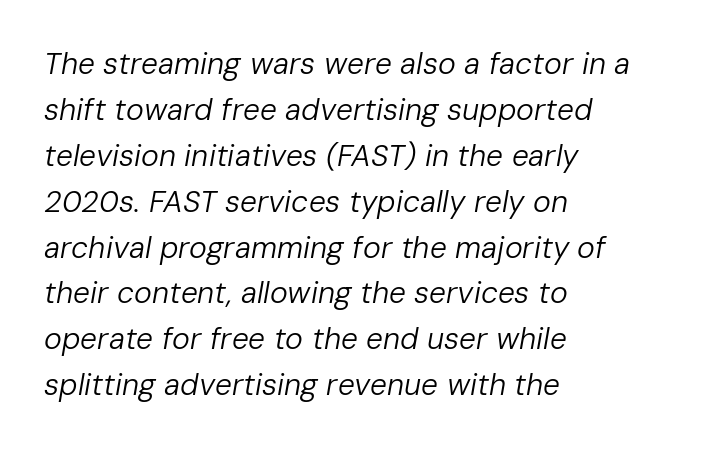
{"italic": "yes", "lean": "right", "slant_degrees": 10, "bold": "no", "weight": "regular", "width": "normal", "stroke_contrast": "low", "x_height": "medium", "monospaced": "no", "underline": "no", "align": "left", "line_spacing": "normal", "line_spacing_ratio": 1.53, "letter_spacing": "normal", "letter_spacing_em": 0.0, "glyph_px": 30}
